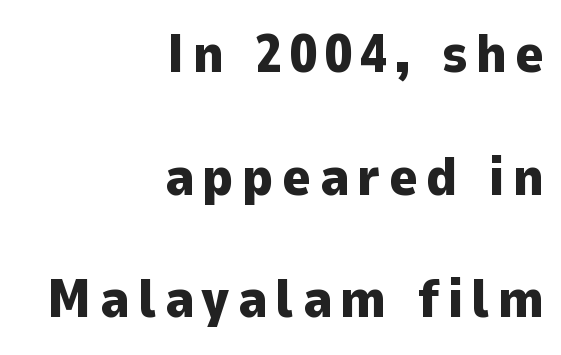
Q: Is the text bold? A: Yes.
Q: Is the text italic (slanted)? A: No, it is upright.
Q: Is the typeface a serif or a sans-serif typeface? A: Sans-serif.
Q: Is the text underlined? A: No.
Q: How is the paragraph aligned? A: Right-aligned.
Q: Is the spacing between lines tight, normal or loose? A: Loose.
Q: Width (condensed, normal, or wide)? A: Normal.
Q: Stroke contrast? A: Low.
Q: x-height? A: Medium.
Q: Monospaced? A: No.
